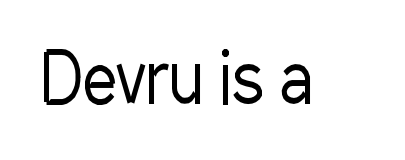
The glyphs are unaccompanied by any horizontal stroke below them. You can tell from the bare stems that sans-serif type was used. Style check: upright. Each word holds together tightly as a unit, with standard inter-letter gaps. Varying glyph widths throughout — classic text-font behaviour. Is this a heavy cut? Hardly; it is regular or lighter.
